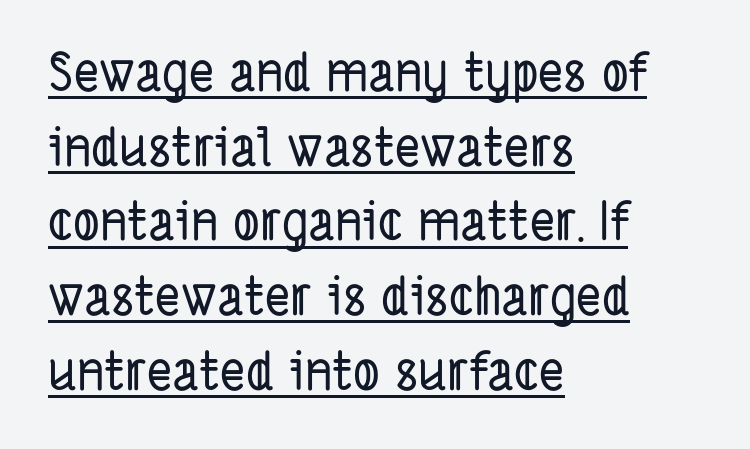
The image shows 53 px condensed sans-serif type; set left-aligned, normal line spacing (1.41x), normal letter spacing, underlined; low stroke contrast and a medium x-height.
